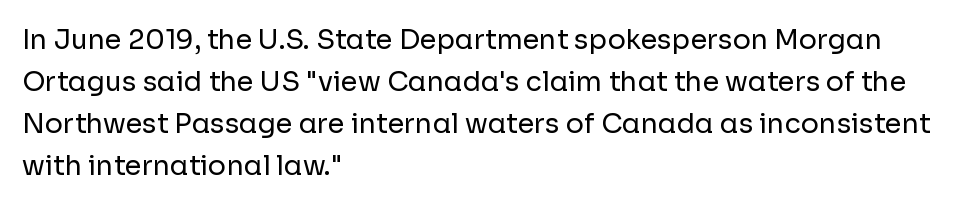
{"italic": "no", "bold": "no", "underline": "no", "align": "left", "line_spacing": "normal", "line_spacing_ratio": 1.55, "letter_spacing": "normal", "letter_spacing_em": 0.0, "glyph_px": 27}
